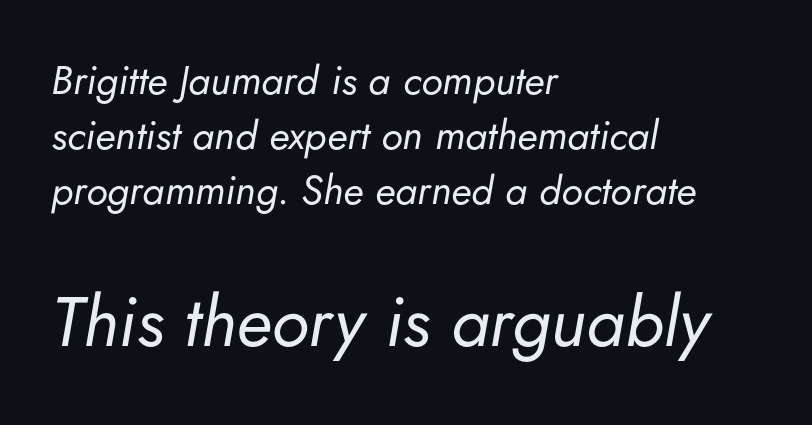
Q: Is the text bold? A: No.
Q: Is the text italic (slanted)? A: Yes, it leans right by about 5 degrees.
Q: Is the text underlined? A: No.
Q: How is the paragraph aligned? A: Left-aligned.
Q: Is the spacing between letters normal or unusually wide? A: Normal.
Q: Is the spacing between lines tight, normal or loose? A: Normal.
Q: Which block of text is set in a larger size, the first (top) or the second (bottom)? A: The second (bottom) one.
Q: Width (condensed, normal, or wide)? A: Normal.
Q: Stroke contrast? A: Low.
Q: x-height? A: Small.
Q: Monospaced? A: No.
